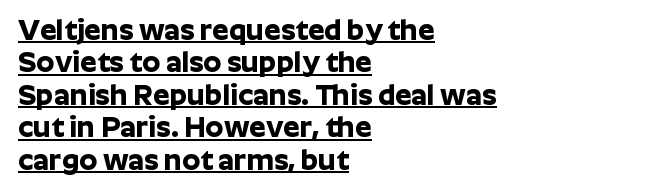
Q: Is the text bold? A: Yes.
Q: Is the text italic (slanted)? A: No, it is upright.
Q: Is the typeface a serif or a sans-serif typeface? A: Sans-serif.
Q: Is the text underlined? A: Yes.
Q: How is the paragraph aligned? A: Left-aligned.
Q: Is the spacing between letters normal or unusually wide? A: Normal.
Q: Is the spacing between lines tight, normal or loose? A: Tight.
Q: Width (condensed, normal, or wide)? A: Normal.
Q: Stroke contrast? A: Low.
Q: x-height? A: Medium.
Q: Monospaced? A: No.
